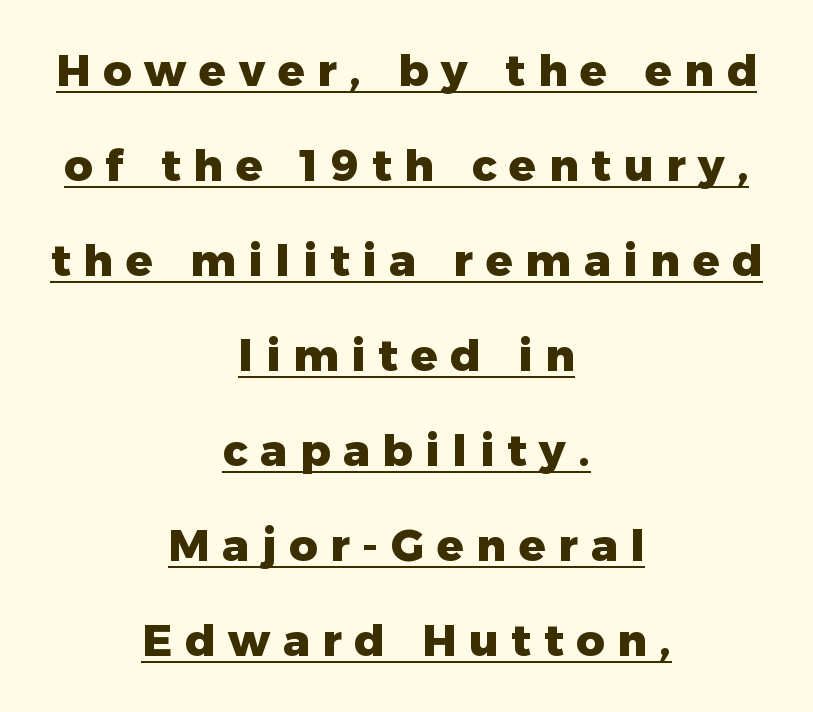
The image shows 44 px heavy sans-serif type, upright; set centered, loose line spacing (2.16x), unusually wide letter spacing (+0.29 em), underlined; low stroke contrast and a medium x-height.
